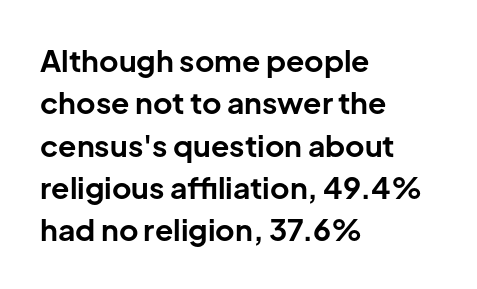
The face used here is a sans, in the tradition of grotesques and geometrics. Style check: upright. In terms of leading, this rendering sits right in the middle. The space directly below the letters is spotless. Looks like regular typesetting: each glyph gets only the width it needs.
